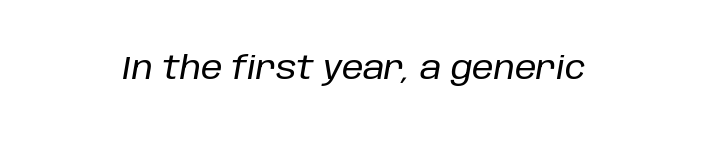
Q: Is the text italic (slanted)? A: Yes, it leans right by about 10 degrees.
Q: Is the text underlined? A: No.
Q: Is the spacing between letters normal or unusually wide? A: Normal.
Q: Width (condensed, normal, or wide)? A: Normal.
Q: Stroke contrast? A: Low.
Q: x-height? A: Large.
Q: Monospaced? A: No.
